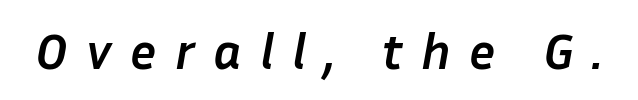
The image shows 51 px semibold type, italic (leaning right); set unusually wide letter spacing (+0.36 em), not underlined; low stroke contrast and a medium x-height.
